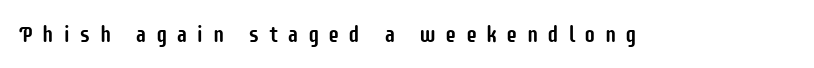
The foot of each line stays bare and open. The tracking jumps out immediately: characters are airy and widely separated. These lines were composed using upright roman letters.
